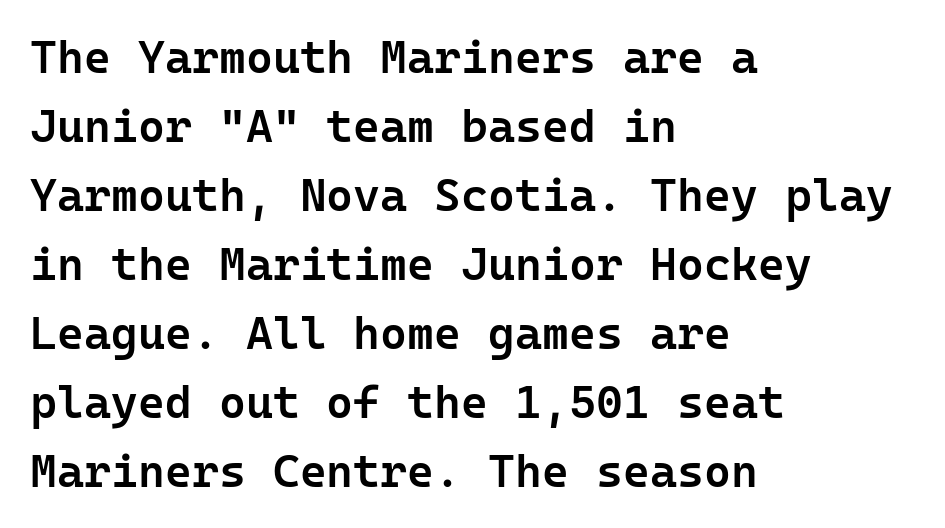
{"serif": "no", "italic": "no", "bold": "semi", "weight": "semibold", "width": "normal", "stroke_contrast": "low", "x_height": "medium", "monospaced": "yes", "underline": "no", "align": "left", "line_spacing": "normal", "line_spacing_ratio": 1.5, "letter_spacing": "normal", "letter_spacing_em": 0.0, "glyph_px": 46}
